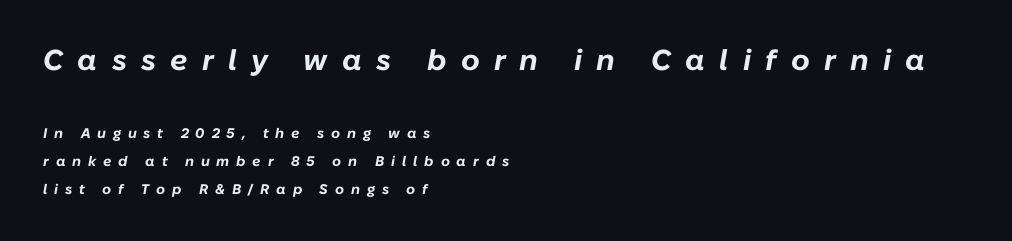
{"italic": "yes", "lean": "right", "slant_degrees": 10, "bold": "yes", "weight": "bold", "width": "normal", "stroke_contrast": "low", "x_height": "medium", "monospaced": "no", "underline": "no", "align": "left", "line_spacing": "loose", "line_spacing_ratio": 2.02, "letter_spacing": "wide", "letter_spacing_em": 0.49, "larger_block": "first", "size_ratio": 2.07, "glyph_px": 29}
